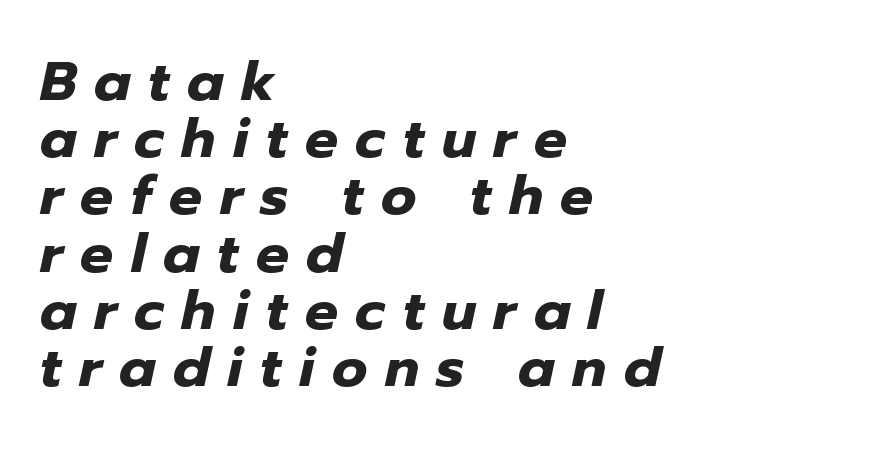
Q: Is the text bold? A: Yes.
Q: Is the text italic (slanted)? A: Yes, it leans right by about 12 degrees.
Q: Is the text underlined? A: No.
Q: How is the paragraph aligned? A: Left-aligned.
Q: Is the spacing between letters normal or unusually wide? A: Unusually wide.
Q: Is the spacing between lines tight, normal or loose? A: Tight.
Q: Width (condensed, normal, or wide)? A: Normal.
Q: Stroke contrast? A: Low.
Q: x-height? A: Medium.
Q: Monospaced? A: No.
